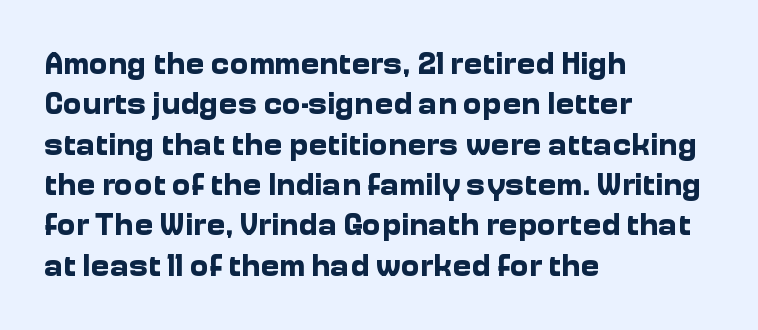
Q: Is the text bold? A: Yes.
Q: Is the text italic (slanted)? A: No, it is upright.
Q: Is the typeface a serif or a sans-serif typeface? A: Sans-serif.
Q: Is the text underlined? A: No.
Q: How is the paragraph aligned? A: Left-aligned.
Q: Is the spacing between letters normal or unusually wide? A: Normal.
Q: Is the spacing between lines tight, normal or loose? A: Normal.
Q: Width (condensed, normal, or wide)? A: Normal.
Q: Stroke contrast? A: Low.
Q: x-height? A: Medium.
Q: Monospaced? A: No.
